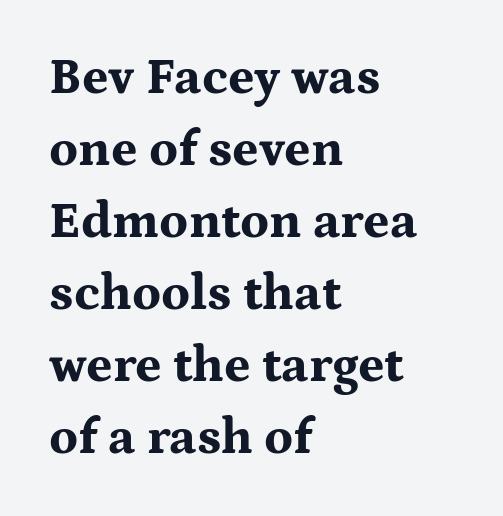
The image shows 51 px bold, wide serif type, upright; set left-aligned, normal line spacing (1.41x), normal letter spacing, not underlined; medium stroke contrast and a medium x-height.
